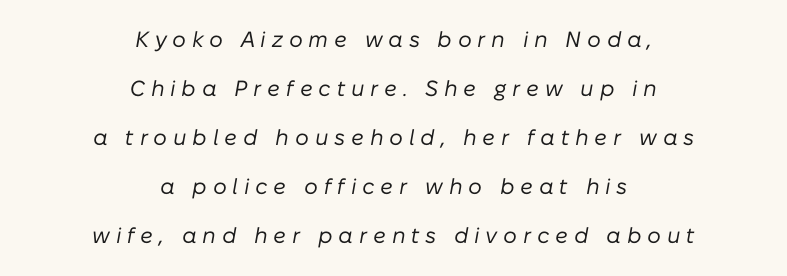
Q: Is the text bold? A: No.
Q: Is the text italic (slanted)? A: Yes, it leans right by about 10 degrees.
Q: Is the text underlined? A: No.
Q: How is the paragraph aligned? A: Centered.
Q: Is the spacing between letters normal or unusually wide? A: Unusually wide.
Q: Is the spacing between lines tight, normal or loose? A: Loose.
